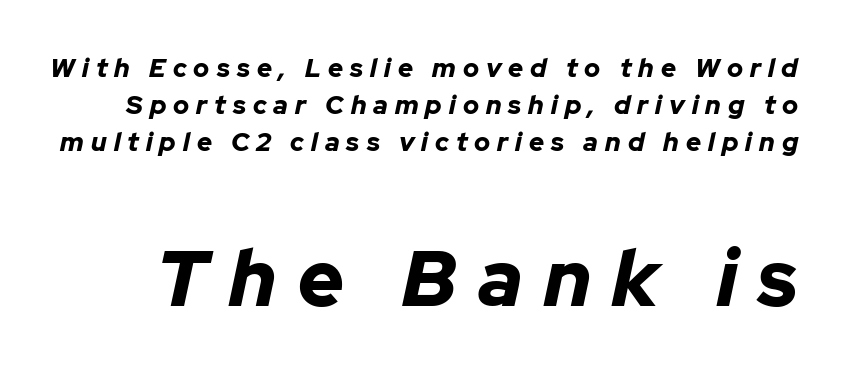
The sample has been set heavy, in full bold. Designer's note — italics engaged. The more generous point size was reserved for the lower chunk. The type is letterspaced generously, with wide tracking. Horizontal bands of white between lines are of average thickness. The face used here is proportionally spaced, like ordinary book or web type.
